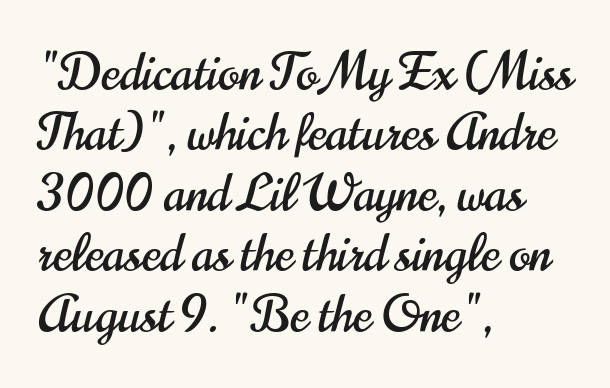
I'd call this a sans setting — the letters go barefoot. Spacing between characters is what you'd get straight out of the box. Note the varied advance widths — an 'i' is clearly narrower than an 'm'. Reading down the block, your eye returns to a fixed left position each line. Beneath every word, the page is bare.
